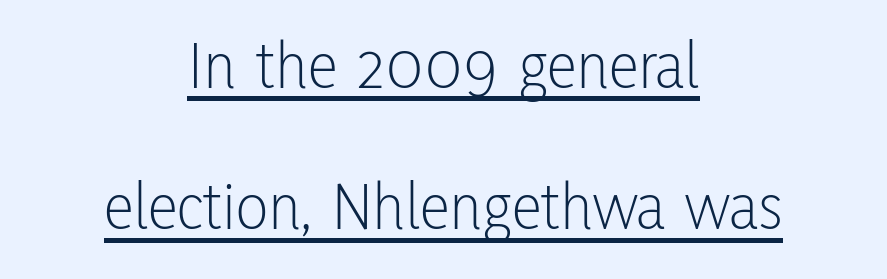
The image shows 68 px light, condensed sans-serif type, upright; set centered, loose line spacing (2.08x), normal letter spacing, underlined; low stroke contrast and a medium x-height.
